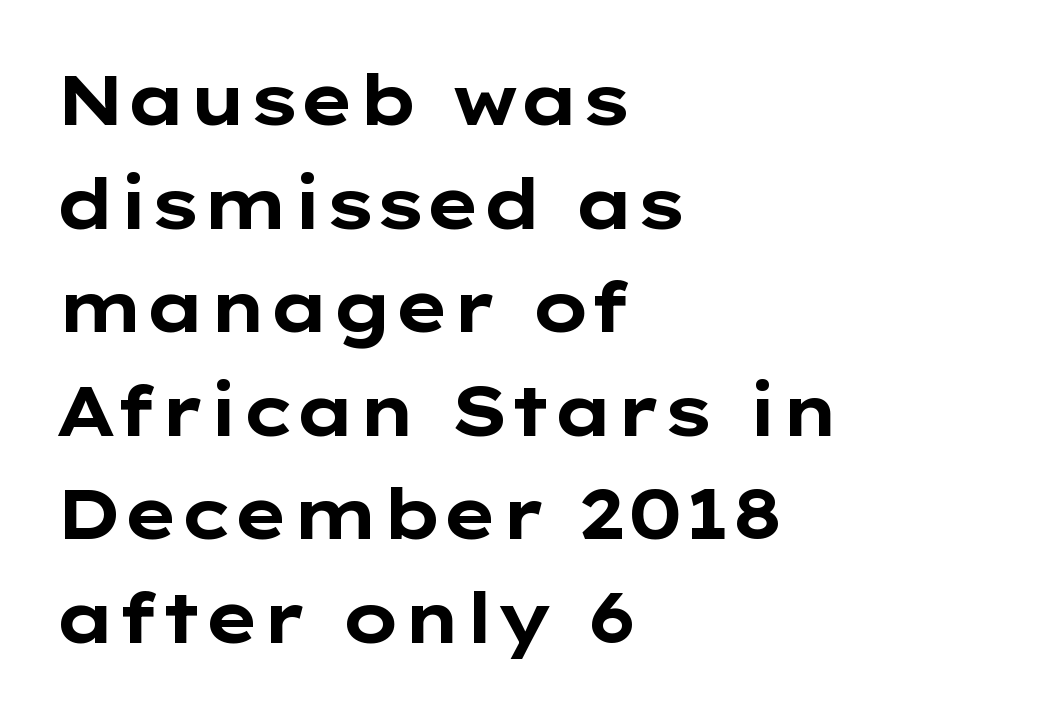
Q: Is the text bold? A: Yes.
Q: Is the text italic (slanted)? A: No, it is upright.
Q: Is the typeface a serif or a sans-serif typeface? A: Sans-serif.
Q: Is the text underlined? A: No.
Q: How is the paragraph aligned? A: Left-aligned.
Q: Is the spacing between letters normal or unusually wide? A: Normal.
Q: Is the spacing between lines tight, normal or loose? A: Normal.
Q: Width (condensed, normal, or wide)? A: Wide.
Q: Stroke contrast? A: Low.
Q: x-height? A: Medium.
Q: Monospaced? A: No.
